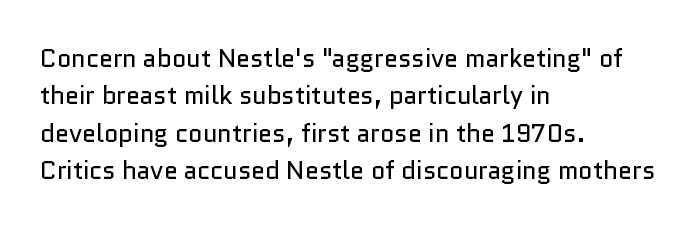
The image shows 25 px text type, upright; set left-aligned, normal line spacing (1.5x), normal letter spacing, not underlined.
